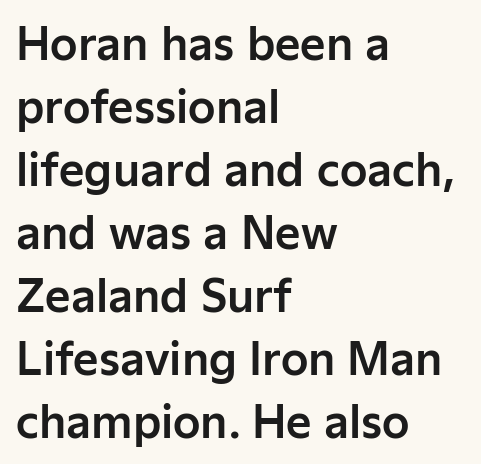
The image shows 44 px sans-serif type, upright; set left-aligned, normal line spacing (1.43x), normal letter spacing, not underlined; low stroke contrast and a medium x-height.
